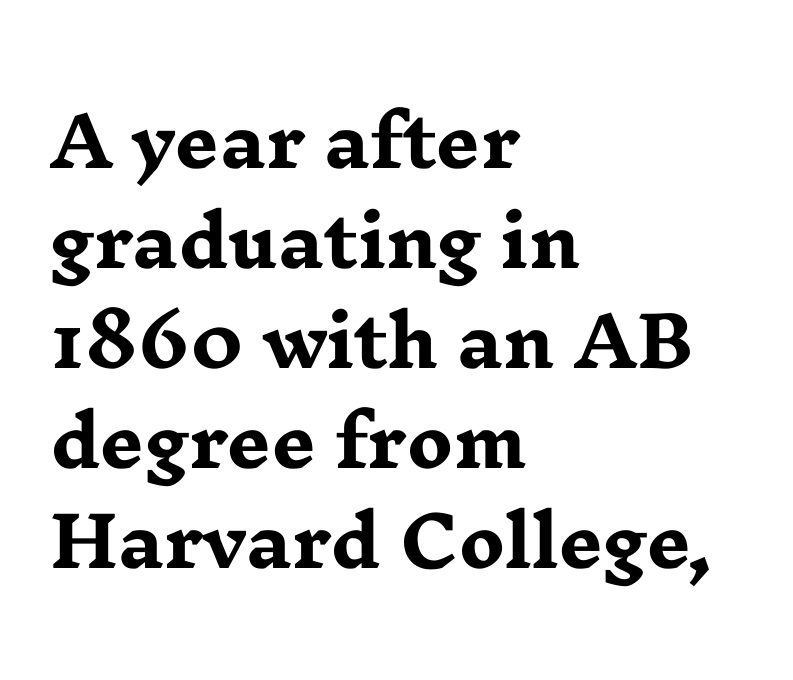
{"serif": "yes", "italic": "no", "bold": "yes", "weight": "heavy", "width": "wide", "stroke_contrast": "low", "x_height": "medium", "monospaced": "no", "underline": "no", "align": "left", "line_spacing": "normal", "line_spacing_ratio": 1.45, "letter_spacing": "normal", "letter_spacing_em": 0.0, "glyph_px": 69}
